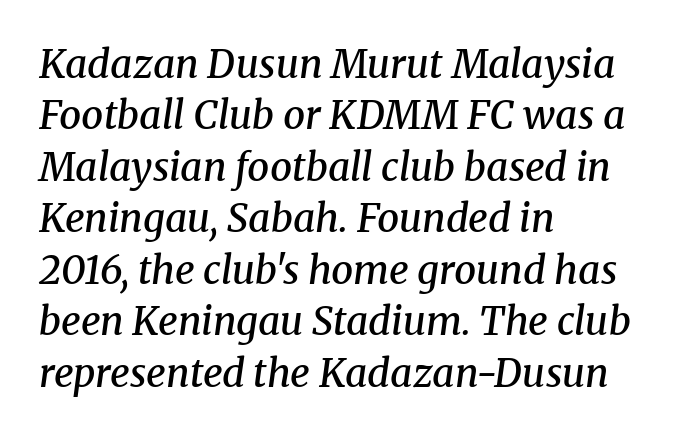
The image shows 39 px semibold serif type, italic (leaning right); set left-aligned, normal line spacing (1.32x), normal letter spacing, not underlined; medium stroke contrast and a medium x-height.
